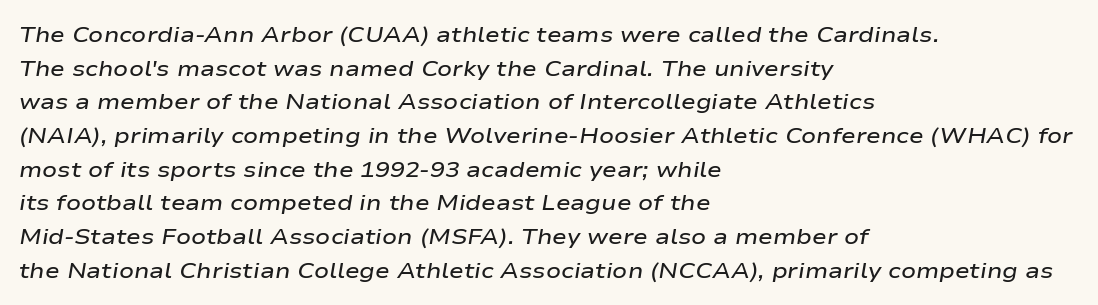
The image shows 22 px text type, italic (leaning right); set left-aligned, normal line spacing (1.53x), normal letter spacing, not underlined.
